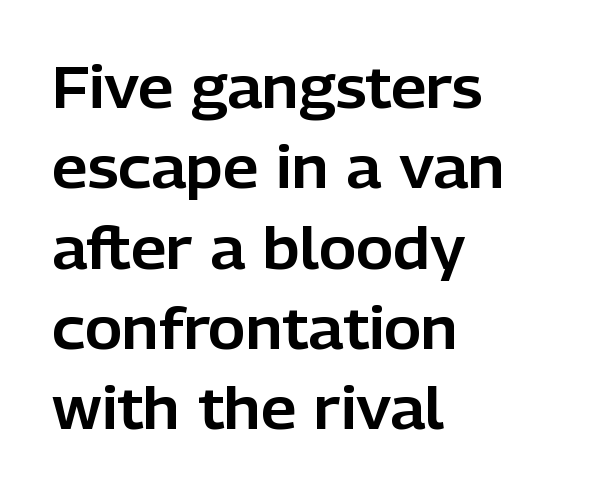
The image shows 57 px sans-serif type, upright; set left-aligned, normal line spacing (1.41x), normal letter spacing, not underlined; low stroke contrast and a medium x-height.
